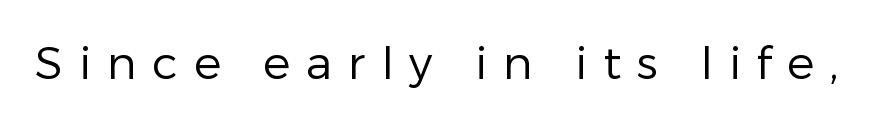
Q: Is the text bold? A: No.
Q: Is the text italic (slanted)? A: No, it is upright.
Q: Is the typeface a serif or a sans-serif typeface? A: Sans-serif.
Q: Is the text underlined? A: No.
Q: Is the spacing between letters normal or unusually wide? A: Unusually wide.
Q: Width (condensed, normal, or wide)? A: Normal.
Q: Stroke contrast? A: Low.
Q: x-height? A: Medium.
Q: Monospaced? A: No.
